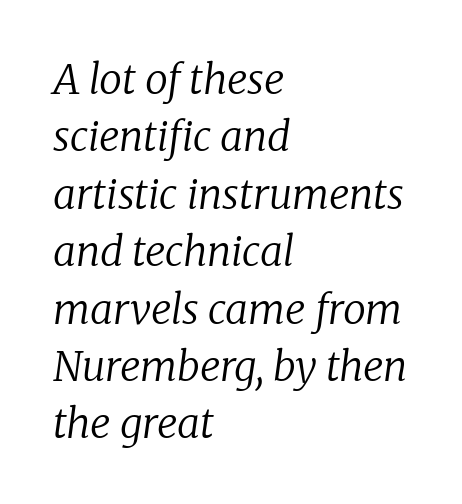
The image shows 41 px regular-weight serif type, italic (leaning right); set left-aligned, normal line spacing (1.4x), normal letter spacing, not underlined; low stroke contrast and a medium x-height.
